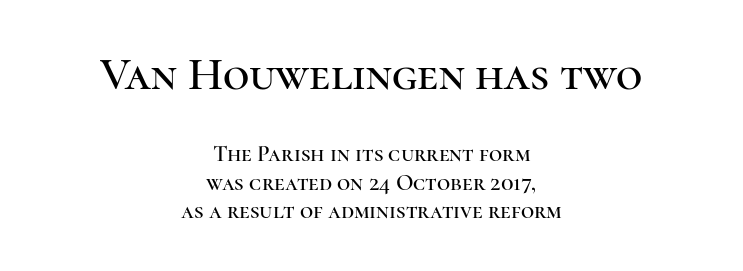
Little horizontal feet cap the strokes, marking this as serif type. The string is rendered with underlining switched off. The more generous point size was reserved for the upper chunk. Character widths vary here, with narrow letters taking less room than wide ones. Style check: upright. The line texture is even and compact thanks to regular tracking.
